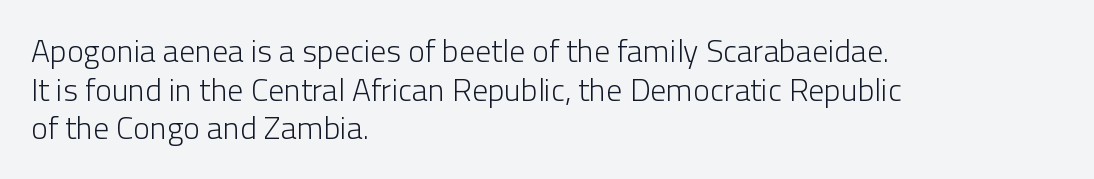
Q: Is the text bold? A: No.
Q: Is the text italic (slanted)? A: No, it is upright.
Q: Is the typeface a serif or a sans-serif typeface? A: Sans-serif.
Q: Is the text underlined? A: No.
Q: How is the paragraph aligned? A: Left-aligned.
Q: Is the spacing between letters normal or unusually wide? A: Normal.
Q: Width (condensed, normal, or wide)? A: Normal.
Q: Stroke contrast? A: Low.
Q: x-height? A: Medium.
Q: Monospaced? A: No.
